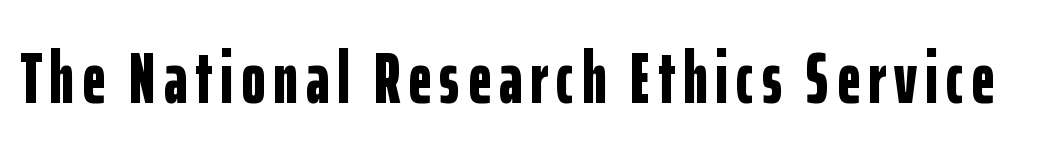
Grotesque or geometric, the face here clearly has no serifs. Thick stems and heavy bowls — unmistakably bold. The specimen reads as upright at a glance. Proportional: the letters do not fall into vertical columns. No word sits above an underline.
